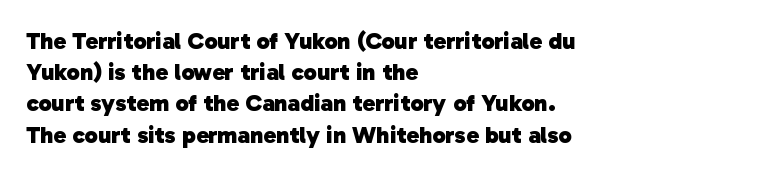
Q: Is the text bold? A: Yes.
Q: Is the text underlined? A: No.
Q: How is the paragraph aligned? A: Left-aligned.
Q: Is the spacing between letters normal or unusually wide? A: Normal.
Q: Is the spacing between lines tight, normal or loose? A: Normal.
